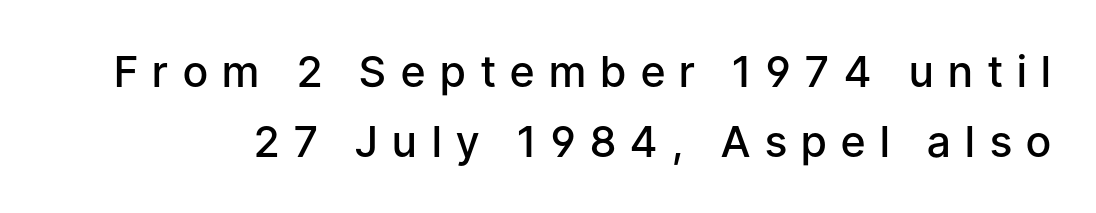
{"serif": "no", "italic": "no", "bold": "semi", "weight": "semibold", "width": "normal", "stroke_contrast": "low", "x_height": "medium", "monospaced": "no", "underline": "no", "line_spacing": "normal", "line_spacing_ratio": 1.62, "letter_spacing": "wide", "letter_spacing_em": 0.34, "glyph_px": 43}
